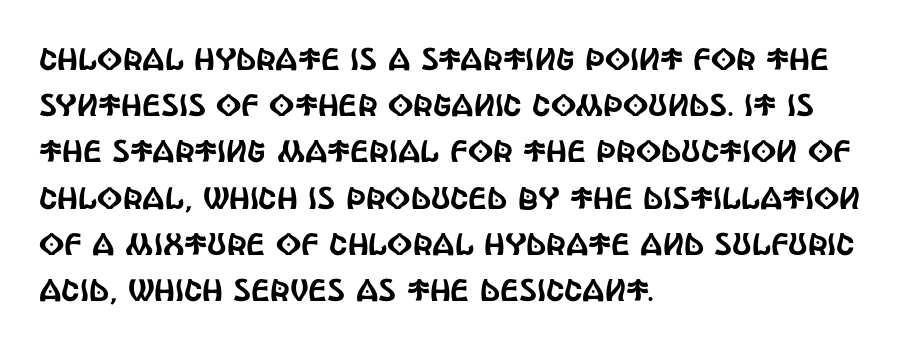
Q: Is the text italic (slanted)? A: No, it is upright.
Q: Is the typeface a serif or a sans-serif typeface? A: Sans-serif.
Q: Is the text underlined? A: No.
Q: How is the paragraph aligned? A: Left-aligned.
Q: Is the spacing between letters normal or unusually wide? A: Normal.
Q: Is the spacing between lines tight, normal or loose? A: Normal.
Q: Width (condensed, normal, or wide)? A: Condensed.
Q: x-height? A: Large.
Q: Monospaced? A: No.
